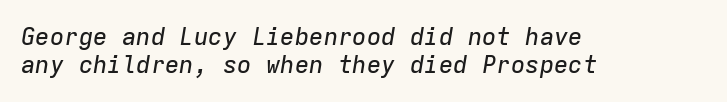
Visually the block forms a straight wall on the left and a jagged coastline on the right. Words appear dense and cohesive because spacing is normal. Any mark beneath the type? The region is blank. If you drew a line through each stem, it would be angled.
